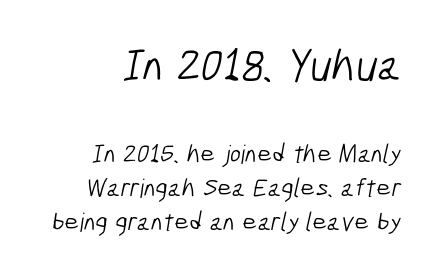
The initial chunk of copy outweighs the following chunk in type size. A typesetter would call this proportional, since set widths differ per character. The face used here is a sans, in the tradition of grotesques and geometrics. A typesetter would call this zero additional tracking.
